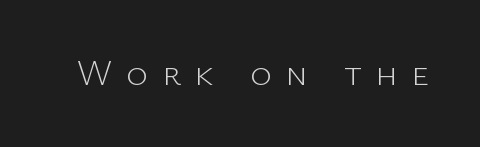
{"serif": "no", "italic": "no", "bold": "no", "weight": "light", "width": "normal", "stroke_contrast": "low", "x_height": "medium", "monospaced": "no", "underline": "no", "letter_spacing": "wide", "letter_spacing_em": 0.37, "glyph_px": 37}
